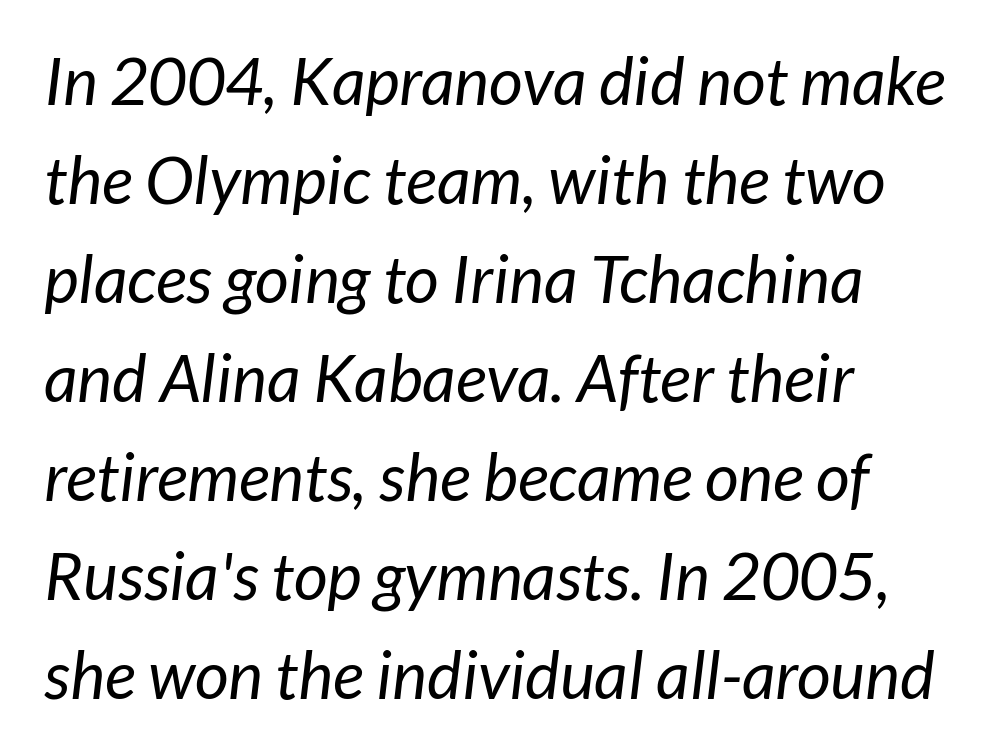
{"serif": "no", "bold": "no", "weight": "regular", "width": "normal", "stroke_contrast": "low", "x_height": "medium", "monospaced": "no", "underline": "no", "align": "left", "line_spacing": "normal", "line_spacing_ratio": 1.5, "letter_spacing": "normal", "letter_spacing_em": 0.0, "glyph_px": 66}
